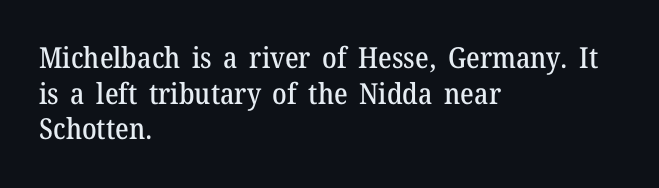
The image shows 29 px serif type, upright; set left-aligned, line spacing 1.23x, normal letter spacing, not underlined; medium stroke contrast and a medium x-height.
